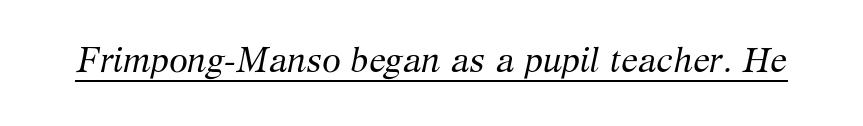
Q: Is the text bold? A: No.
Q: Is the text italic (slanted)? A: Yes, it leans right by about 12 degrees.
Q: Is the typeface a serif or a sans-serif typeface? A: Serif.
Q: Is the text underlined? A: Yes.
Q: Is the spacing between letters normal or unusually wide? A: Normal.
Q: Width (condensed, normal, or wide)? A: Normal.
Q: Stroke contrast? A: Medium.
Q: x-height? A: Medium.
Q: Monospaced? A: No.
